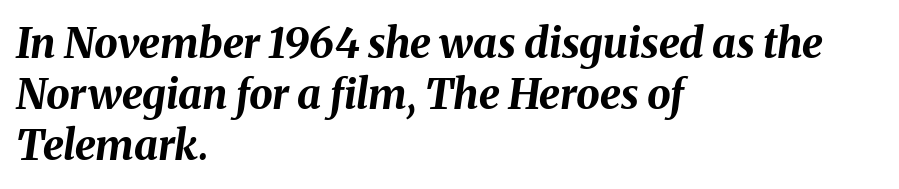
{"italic": "yes", "lean": "right", "slant_degrees": 8, "bold": "yes", "weight": "bold", "width": "normal", "stroke_contrast": "medium", "x_height": "medium", "monospaced": "no", "underline": "no", "align": "left", "line_spacing_ratio": 1.22, "letter_spacing": "normal", "letter_spacing_em": 0.0, "glyph_px": 42}
